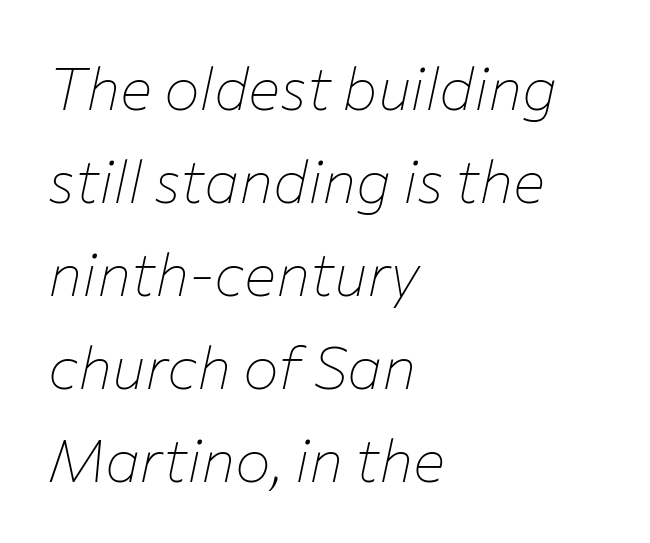
A bare baseline throughout the passage. Compared with a typical body face, this is equally light or lighter still. You can tell it's italic because the verticals aren't actually vertical. This sample has the flowing, uneven cadence of proportional lettering. Summary of vertical rhythm: regular, with standard interline spacing.
